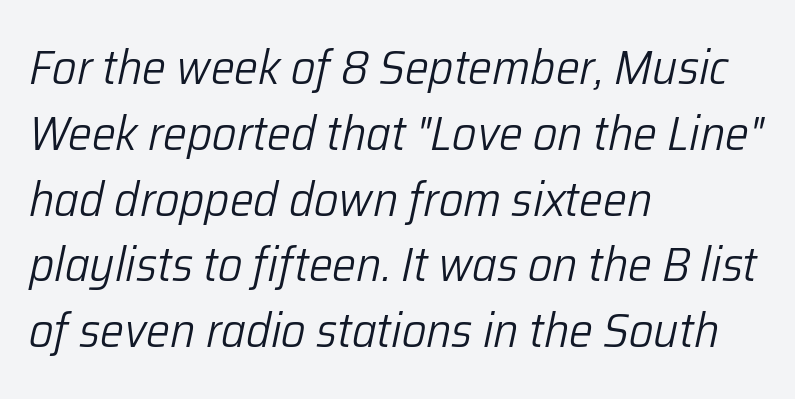
{"italic": "yes", "lean": "right", "slant_degrees": 12, "bold": "no", "weight": "light", "width": "normal", "stroke_contrast": "low", "x_height": "medium", "monospaced": "no", "underline": "no", "align": "left", "line_spacing": "normal", "line_spacing_ratio": 1.37, "letter_spacing": "normal", "letter_spacing_em": 0.0, "glyph_px": 48}
